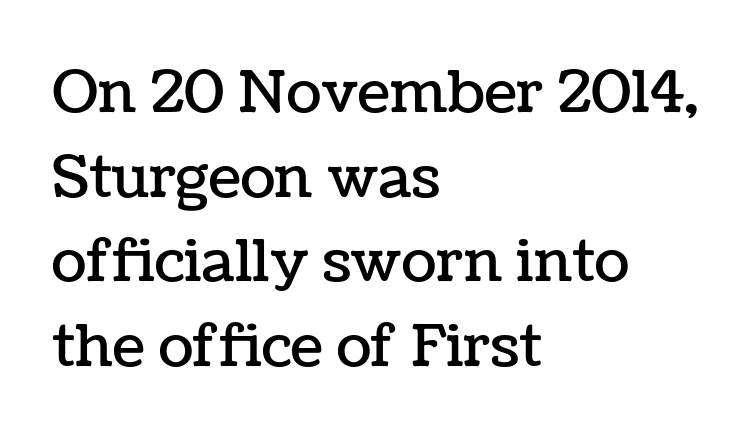
The image shows 58 px text type, upright; set left-aligned, normal line spacing (1.46x), normal letter spacing, not underlined; low stroke contrast and a medium x-height.
